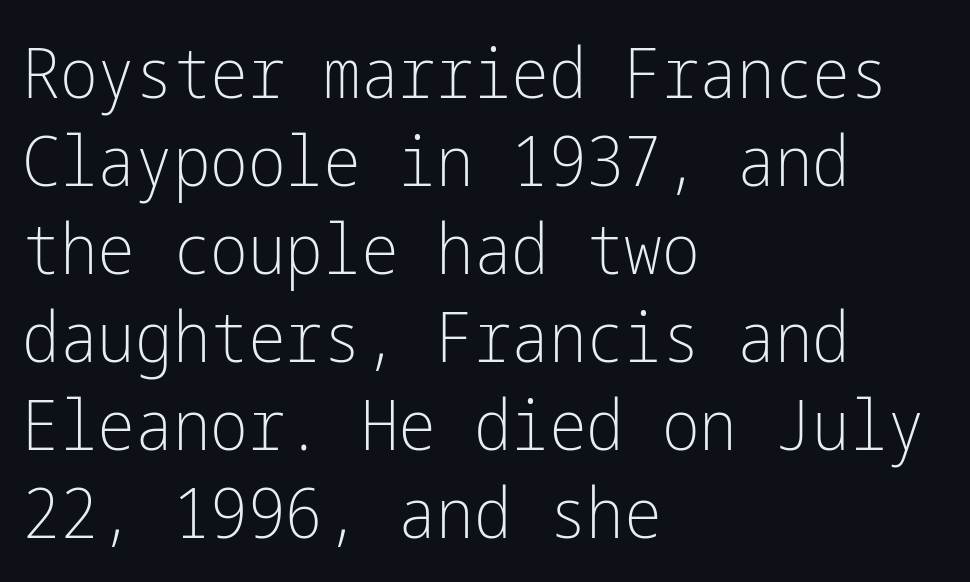
Q: Is the text bold? A: No.
Q: Is the text italic (slanted)? A: No, it is upright.
Q: Is the typeface a serif or a sans-serif typeface? A: Sans-serif.
Q: Is the text underlined? A: No.
Q: How is the paragraph aligned? A: Left-aligned.
Q: Is the spacing between letters normal or unusually wide? A: Normal.
Q: Width (condensed, normal, or wide)? A: Condensed.
Q: Stroke contrast? A: Low.
Q: x-height? A: Medium.
